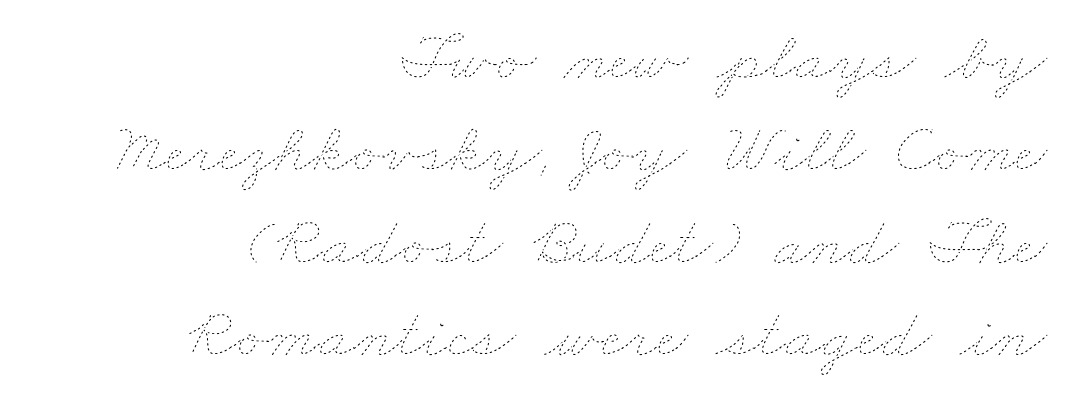
{"bold": "no", "weight": "thin", "width": "wide", "stroke_contrast": "low", "x_height": "small", "monospaced": "no", "underline": "no", "align": "right", "line_spacing": "normal", "line_spacing_ratio": 1.32, "letter_spacing": "normal", "letter_spacing_em": 0.0, "glyph_px": 70}
